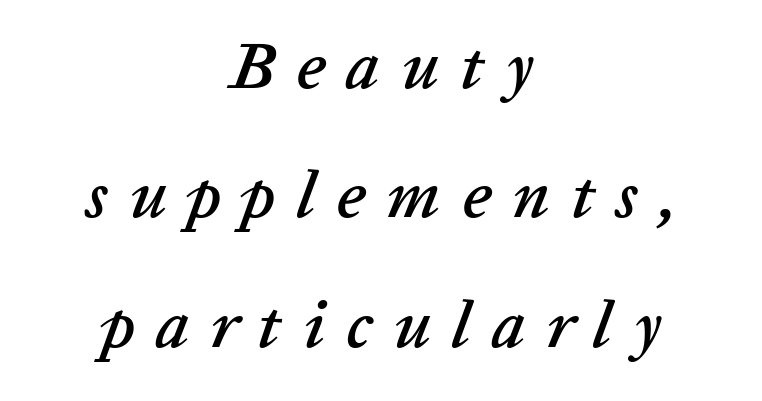
The image shows 67 px text type, italic (leaning right); set centered, loose line spacing (1.93x), unusually wide letter spacing (+0.31 em), not underlined; low stroke contrast and a medium x-height.
